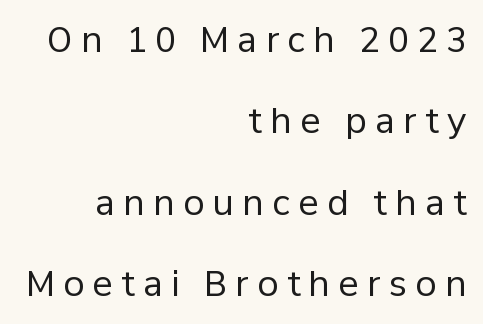
Q: Is the text bold? A: No.
Q: Is the text italic (slanted)? A: No, it is upright.
Q: Is the typeface a serif or a sans-serif typeface? A: Sans-serif.
Q: Is the text underlined? A: No.
Q: How is the paragraph aligned? A: Right-aligned.
Q: Is the spacing between letters normal or unusually wide? A: Unusually wide.
Q: Is the spacing between lines tight, normal or loose? A: Loose.
Q: Width (condensed, normal, or wide)? A: Normal.
Q: Stroke contrast? A: Low.
Q: x-height? A: Medium.
Q: Monospaced? A: No.
